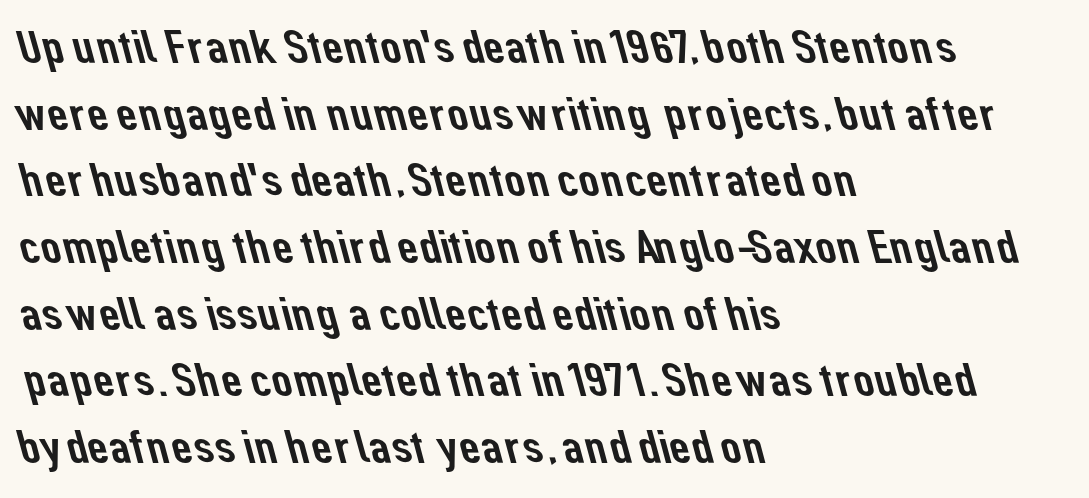
Q: Is the typeface a serif or a sans-serif typeface? A: Sans-serif.
Q: Is the text underlined? A: No.
Q: How is the paragraph aligned? A: Left-aligned.
Q: Is the spacing between letters normal or unusually wide? A: Normal.
Q: Is the spacing between lines tight, normal or loose? A: Normal.
Q: Width (condensed, normal, or wide)? A: Normal.
Q: Stroke contrast? A: Low.
Q: x-height? A: Medium.
Q: Monospaced? A: No.
